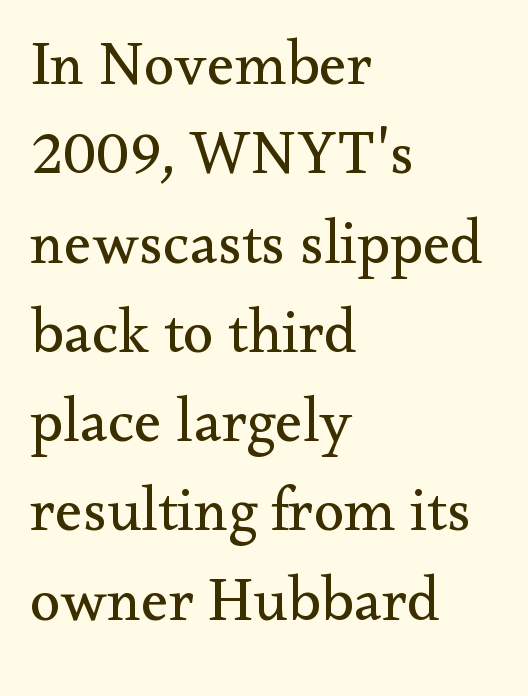
Anything drawn beneath the words? Only blank space. Think of a printed novel: that variable character pitch is what you see here. Is there any slant? The stems are plumb. Font category for this specimen: serif. Each word holds together tightly as a unit, with standard inter-letter gaps. The cut favours lightness, reaching ordinary text weight at its darkest.
